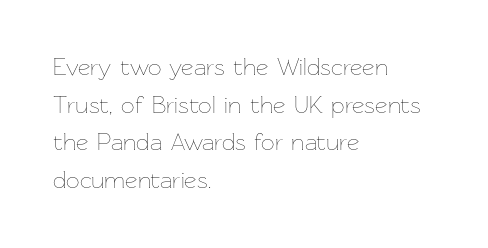
The setting favours the left margin, as ordinary paragraphs usually do. The face looks like a standard text weight, possibly lighter. Each row of text sits above clean, open space. Posture: straight, roman, zero tilt.
